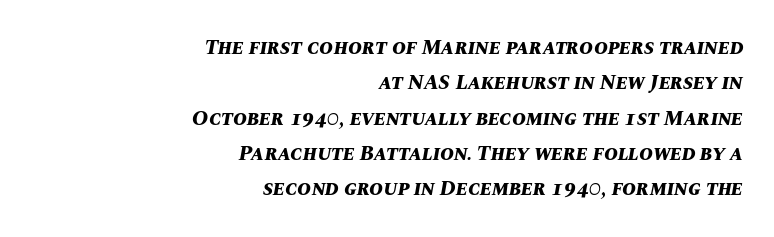
Q: Is the text bold? A: Yes.
Q: Is the text italic (slanted)? A: Yes, it leans right by about 10 degrees.
Q: Is the text underlined? A: No.
Q: How is the paragraph aligned? A: Right-aligned.
Q: Is the spacing between letters normal or unusually wide? A: Normal.
Q: Is the spacing between lines tight, normal or loose? A: Normal.
